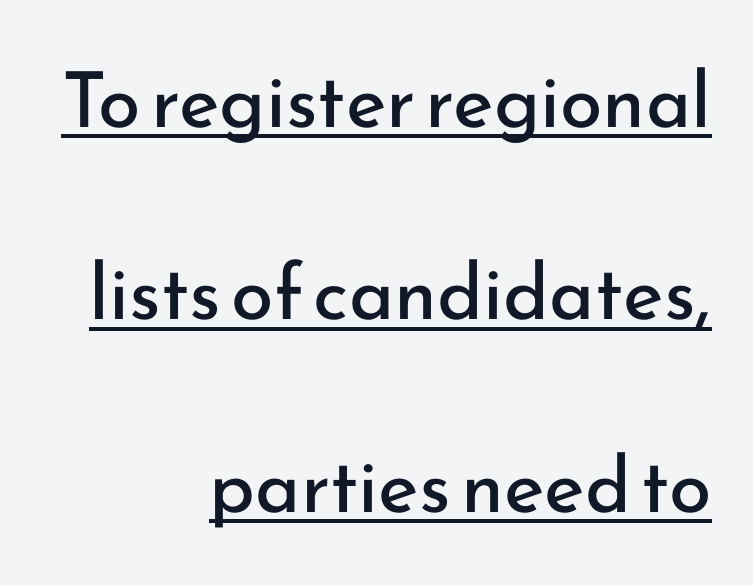
{"serif": "no", "italic": "no", "bold": "no", "weight": "regular", "width": "normal", "stroke_contrast": "low", "x_height": "small", "monospaced": "no", "underline": "yes", "align": "right", "line_spacing": "loose", "line_spacing_ratio": 2.5, "letter_spacing": "normal", "letter_spacing_em": 0.0, "glyph_px": 77}
